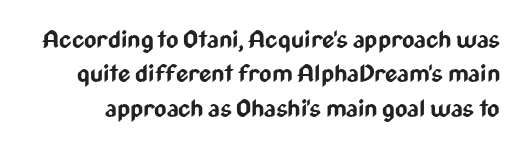
Q: Is the text bold? A: Yes.
Q: Is the text italic (slanted)? A: No, it is upright.
Q: Is the text underlined? A: No.
Q: Is the spacing between letters normal or unusually wide? A: Normal.
Q: Is the spacing between lines tight, normal or loose? A: Normal.
